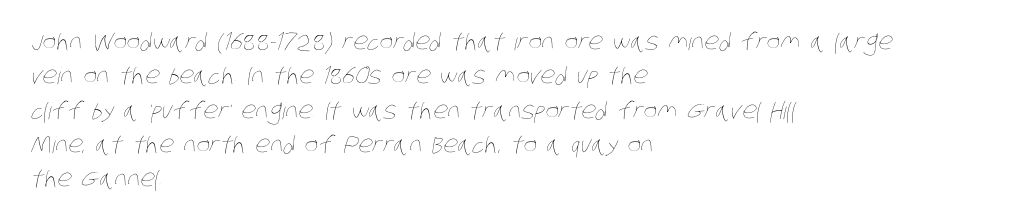
These lines sit exactly where default settings would place them. Layout note: lines flush left. The horizontal fit of the characters is conventional and even. The zone under the glyphs is completely vacant.
